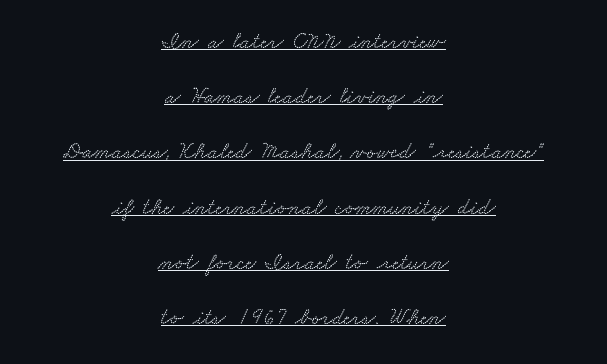
The image shows 23 px text type; set centered, loose line spacing (2.4x), normal letter spacing, underlined.
